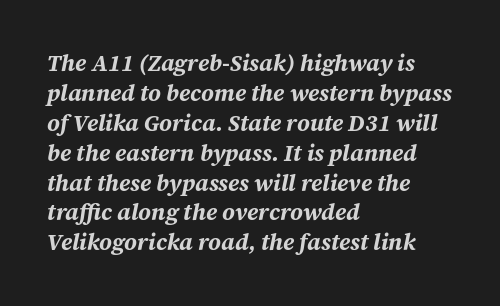
Leading matches the norm, producing a regular column. These lines were composed using italics. This rendering uses left alignment, leaving the right contour irregular. Students, note that the glyphs here touch the page at normal intervals. The gap between lines stays unmarked. These words are printed bold, with thick strokes throughout.
